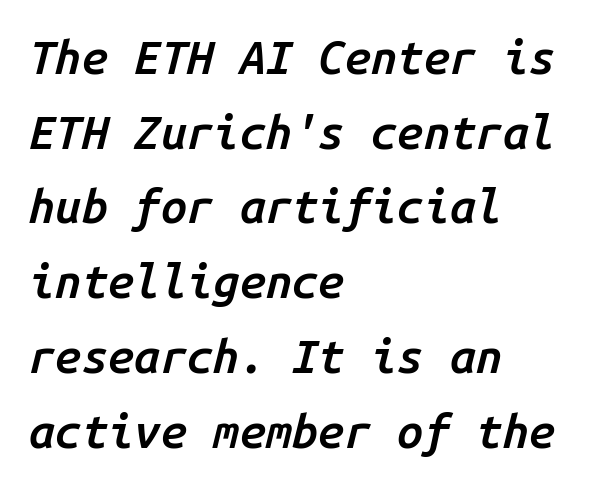
The image shows 47 px semibold type, italic (leaning right), monospaced; set left-aligned, normal line spacing (1.59x), normal letter spacing, not underlined; low stroke contrast and a medium x-height.
